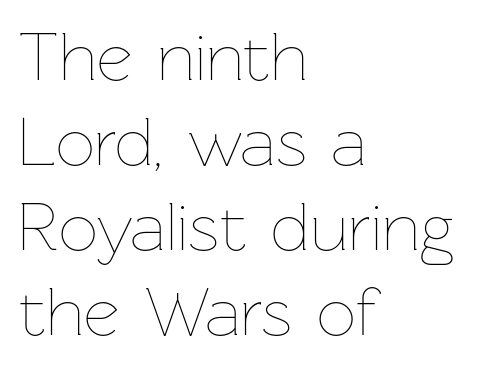
The image shows 69 px thin type, upright; set left-aligned, line spacing 1.23x, normal letter spacing, not underlined; low stroke contrast and a medium x-height.
